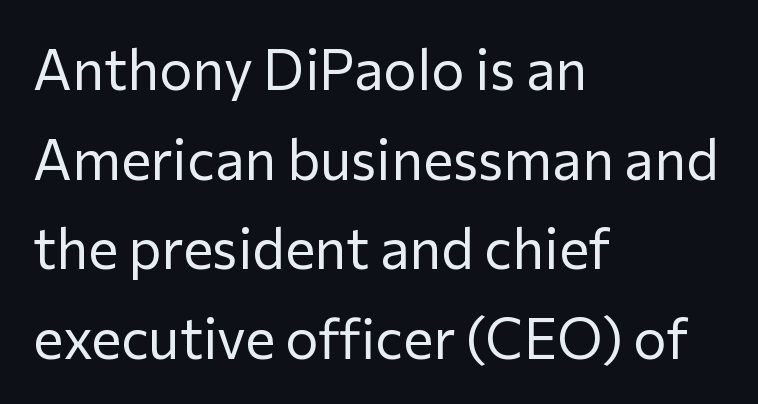
{"serif": "no", "italic": "no", "bold": "no", "weight": "regular", "width": "normal", "stroke_contrast": "low", "x_height": "medium", "monospaced": "no", "underline": "no", "align": "left", "line_spacing": "normal", "line_spacing_ratio": 1.6, "letter_spacing": "normal", "letter_spacing_em": 0.0, "glyph_px": 56}
